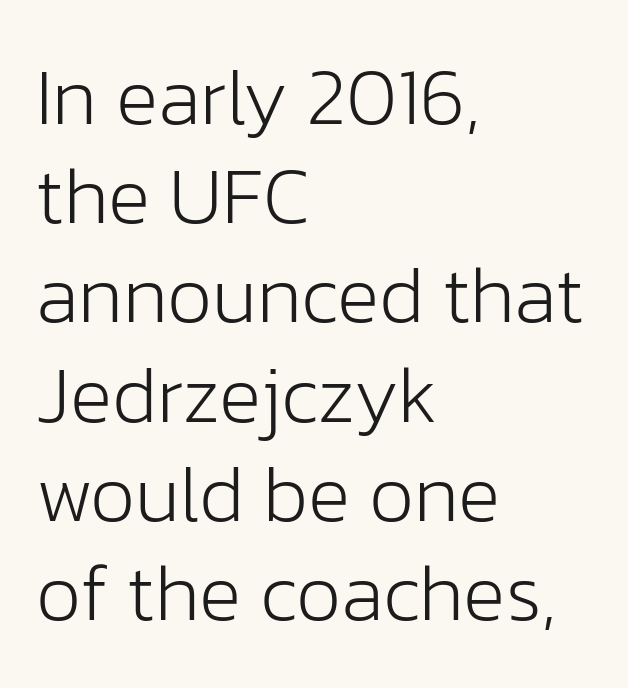
The glyphs in this specimen are sans serif. You could not count columns in this text — the font is proportionally spaced. Tracking here is standard; glyphs follow each other at the usual distance. When letters stand straight like this, we call the style roman or upright. Words float on clear page, feet unadorned.
